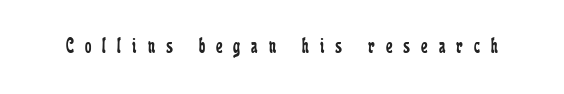
The image shows 23 px text type, upright; set unusually wide letter spacing (+0.48 em), not underlined.
